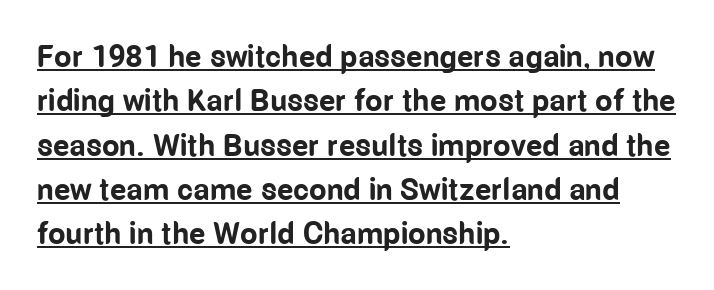
{"serif": "no", "italic": "no", "bold": "yes", "weight": "bold", "width": "condensed", "stroke_contrast": "low", "x_height": "medium", "monospaced": "no", "underline": "yes", "align": "left", "line_spacing": "normal", "line_spacing_ratio": 1.43, "letter_spacing": "normal", "letter_spacing_em": 0.0, "glyph_px": 31}
